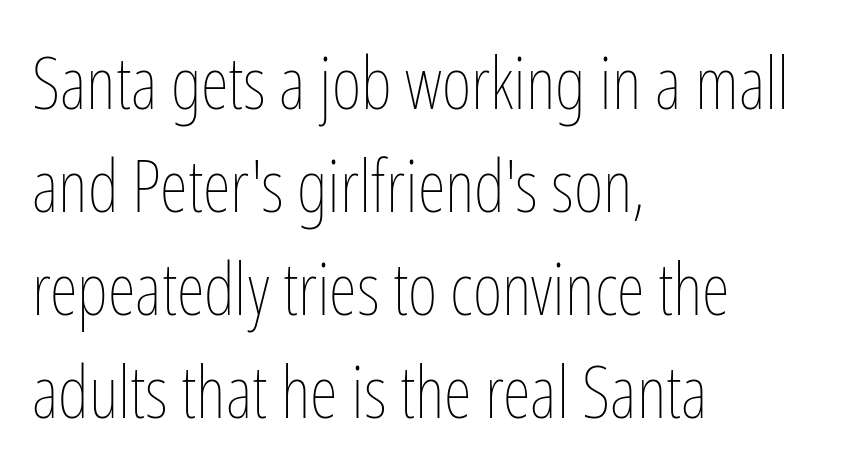
The image shows 72 px thin, condensed type, upright; set left-aligned, normal line spacing (1.43x), normal letter spacing, not underlined; low stroke contrast and a medium x-height.
